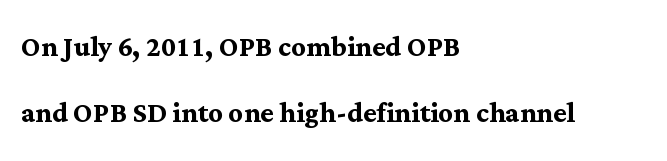
The image shows 36 px semibold serif type, upright; set left-aligned, line spacing 1.83x, normal letter spacing, not underlined; medium stroke contrast and a medium x-height.
